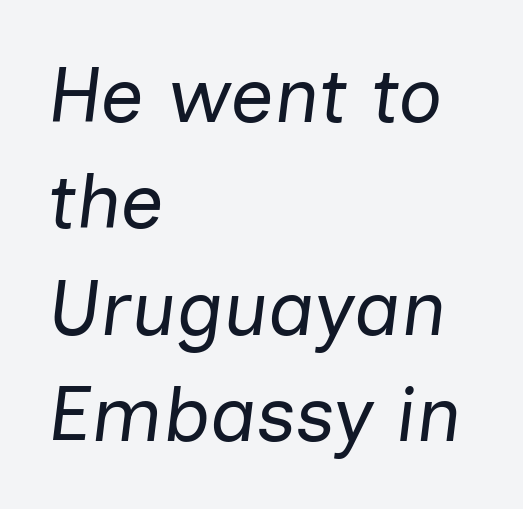
The image shows 77 px regular-weight type, italic (leaning right); set left-aligned, normal line spacing (1.38x), normal letter spacing, not underlined; low stroke contrast and a medium x-height.
